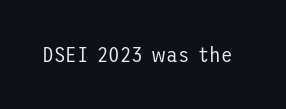
The passage shown is not underscored anywhere. The font's upright variant was chosen for this text. Stems here are at most as thick as an everyday book face. Observe the ordinary spacing: letters are neighbours, not strangers.
